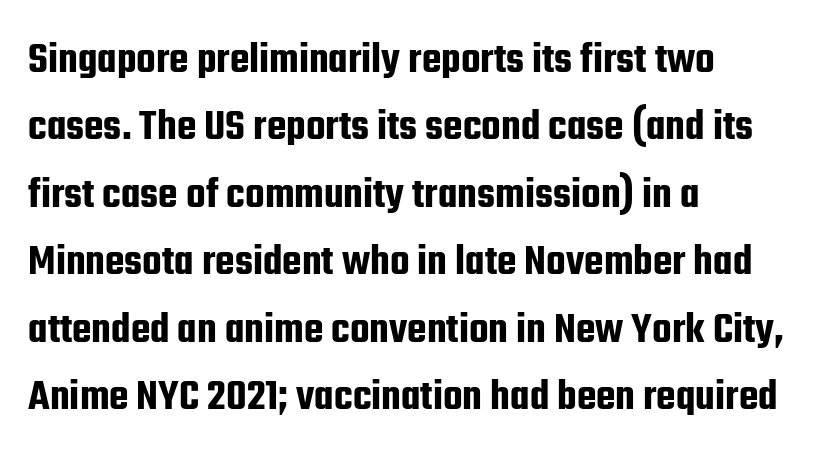
Q: Is the text italic (slanted)? A: No, it is upright.
Q: Is the typeface a serif or a sans-serif typeface? A: Sans-serif.
Q: Is the text underlined? A: No.
Q: How is the paragraph aligned? A: Left-aligned.
Q: Is the spacing between letters normal or unusually wide? A: Normal.
Q: Is the spacing between lines tight, normal or loose? A: Normal.
Q: Width (condensed, normal, or wide)? A: Condensed.
Q: Stroke contrast? A: Low.
Q: x-height? A: Medium.
Q: Monospaced? A: No.
